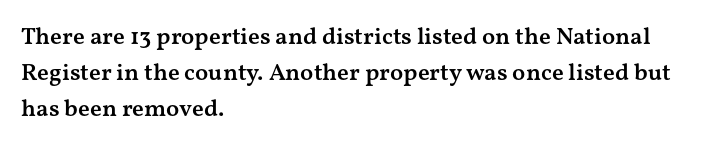
Quick note: not italic, upright. The baseline area is clear. Short and long lines alike share a common starting point at left. Students, observe: this is what conventionally led text looks like.
